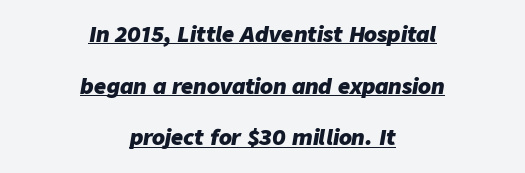
You'd pick this weight for a headline — it's a proper bold. This rendering uses center alignment, leaving both contours irregular but symmetric. Baseline-to-baseline distance is far greater than the letter height. Italic: yes, the glyphs are oblique. This rendering leaves character spacing at its baseline value. The rendering uses the underline text-decoration.
